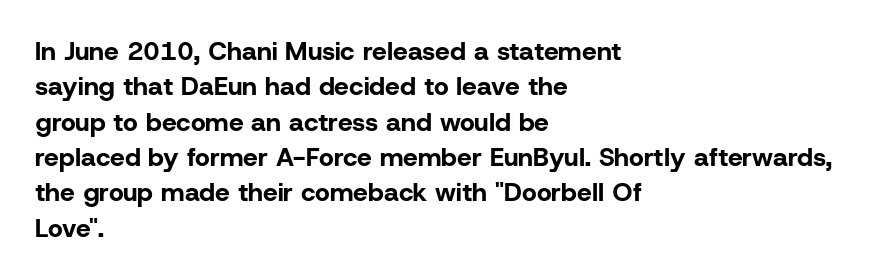
Q: Is the text bold? A: Yes.
Q: Is the text italic (slanted)? A: No, it is upright.
Q: Is the text underlined? A: No.
Q: How is the paragraph aligned? A: Left-aligned.
Q: Is the spacing between letters normal or unusually wide? A: Normal.
Q: Is the spacing between lines tight, normal or loose? A: Normal.
